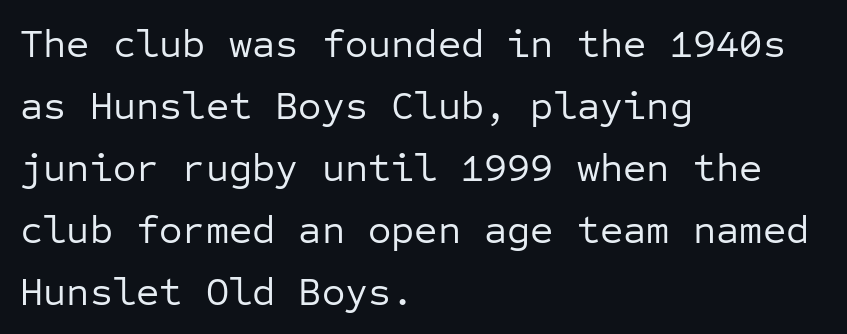
{"serif": "no", "italic": "no", "bold": "no", "weight": "regular", "width": "normal", "stroke_contrast": "low", "x_height": "medium", "monospaced": "yes", "underline": "no", "align": "left", "line_spacing": "normal", "line_spacing_ratio": 1.55, "letter_spacing": "normal", "letter_spacing_em": 0.0, "glyph_px": 40}
